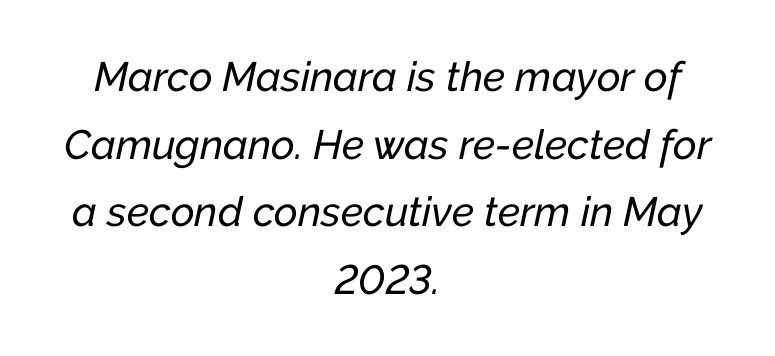
Q: Is the text italic (slanted)? A: Yes, it leans right by about 12 degrees.
Q: Is the text underlined? A: No.
Q: How is the paragraph aligned? A: Centered.
Q: Is the spacing between letters normal or unusually wide? A: Normal.
Q: Is the spacing between lines tight, normal or loose? A: Normal.
Q: Width (condensed, normal, or wide)? A: Normal.
Q: Stroke contrast? A: Low.
Q: x-height? A: Medium.
Q: Monospaced? A: No.
